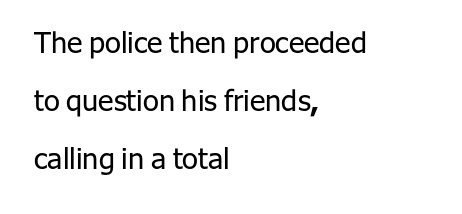
Q: Is the text bold? A: No.
Q: Is the text italic (slanted)? A: No, it is upright.
Q: Is the typeface a serif or a sans-serif typeface? A: Sans-serif.
Q: Is the text underlined? A: No.
Q: How is the paragraph aligned? A: Left-aligned.
Q: Is the spacing between letters normal or unusually wide? A: Normal.
Q: Is the spacing between lines tight, normal or loose? A: Loose.
Q: Width (condensed, normal, or wide)? A: Normal.
Q: Stroke contrast? A: Low.
Q: x-height? A: Medium.
Q: Monospaced? A: No.
